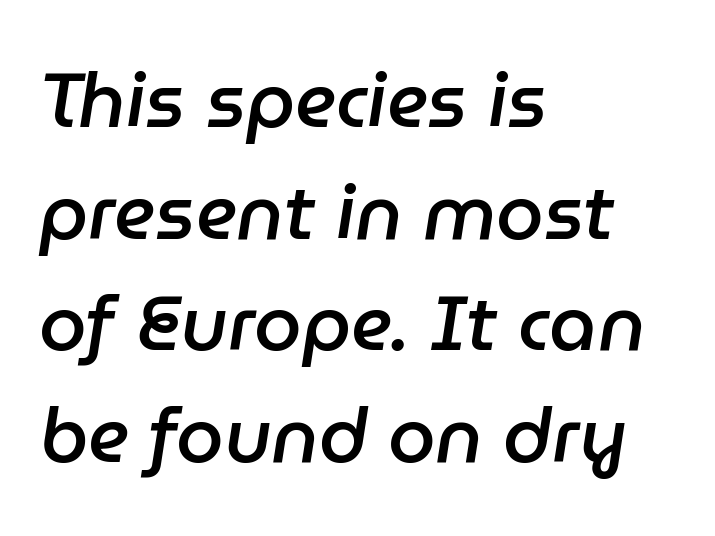
The image shows 76 px semibold type, italic (leaning right); set left-aligned, normal line spacing (1.47x), normal letter spacing, not underlined; low stroke contrast and a medium x-height.
